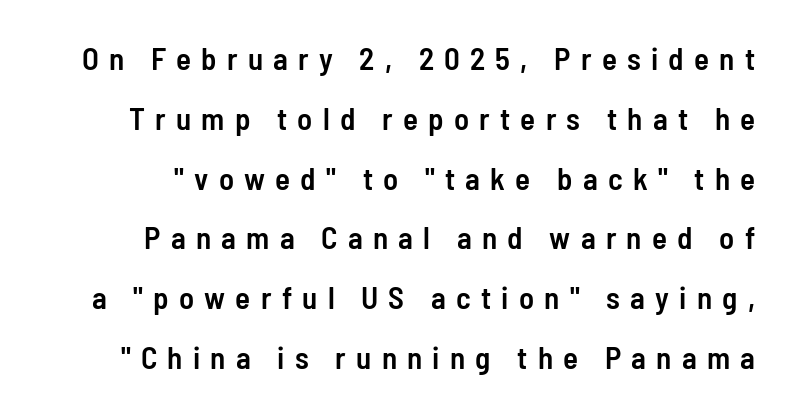
The image shows 31 px semibold, condensed sans-serif type, upright; set loose line spacing (1.93x), unusually wide letter spacing (+0.33 em), not underlined; low stroke contrast and a medium x-height.
